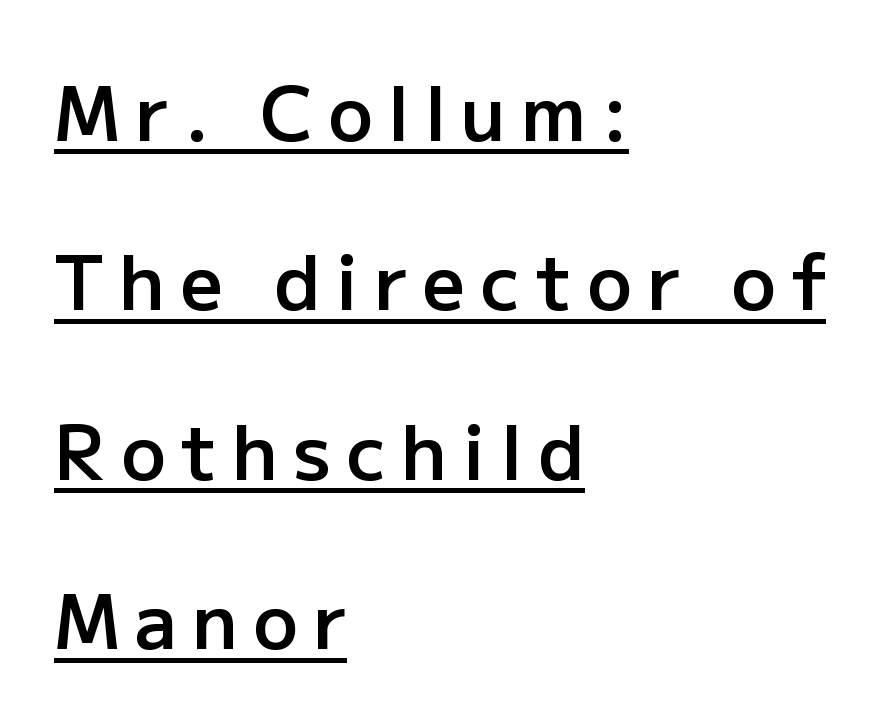
The image shows 75 px semibold sans-serif type, upright; set left-aligned, loose line spacing (2.26x), unusually wide letter spacing (+0.2 em), underlined; low stroke contrast and a medium x-height.
